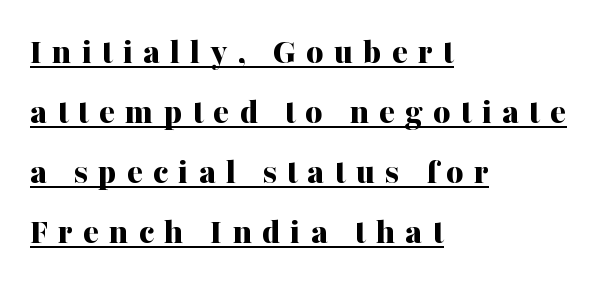
{"serif": "yes", "italic": "no", "bold": "yes", "weight": "bold", "width": "normal", "stroke_contrast": "medium", "x_height": "medium", "monospaced": "no", "underline": "yes", "align": "left", "line_spacing": "normal", "line_spacing_ratio": 1.62, "letter_spacing": "wide", "letter_spacing_em": 0.27, "glyph_px": 37}
